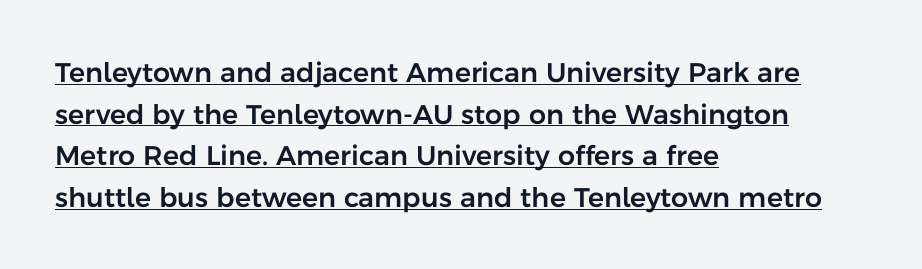
Q: Is the text italic (slanted)? A: No, it is upright.
Q: Is the text underlined? A: Yes.
Q: How is the paragraph aligned? A: Left-aligned.
Q: Is the spacing between letters normal or unusually wide? A: Normal.
Q: Is the spacing between lines tight, normal or loose? A: Normal.
